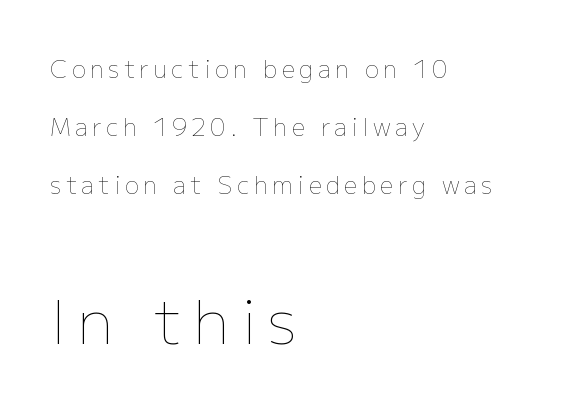
How would I describe the line gaps? Wide and relaxed. Underlining? Definitely not there. No chunkiness to these letters — they're not bold. Short and long lines alike share a common starting point at left. Does the lettering tilt? It doesn't — this is upright.
